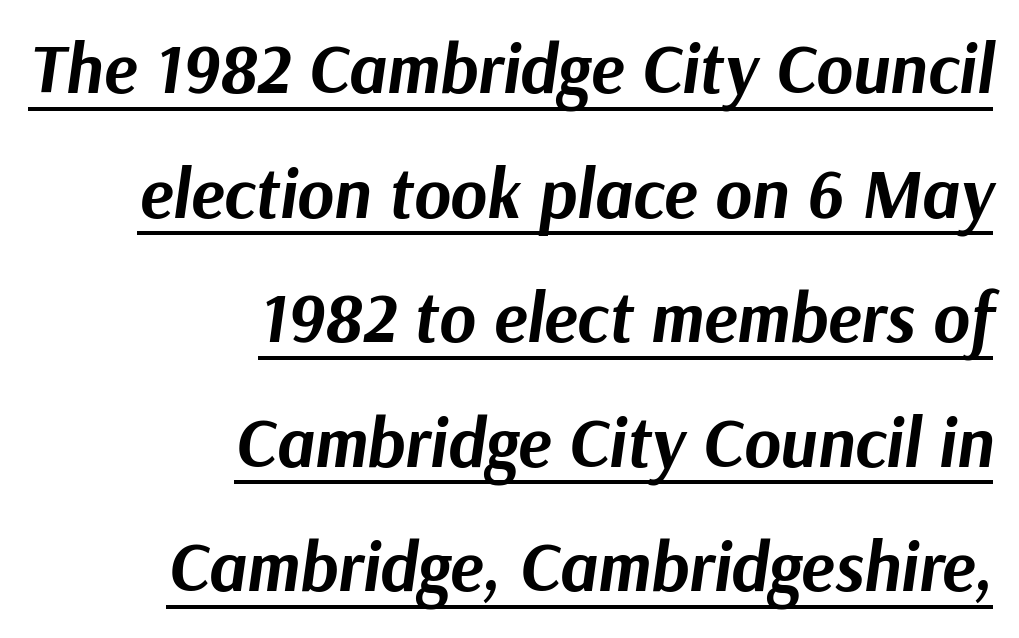
Q: Is the text bold? A: Yes.
Q: Is the text italic (slanted)? A: Yes, it leans right by about 9 degrees.
Q: Is the text underlined? A: Yes.
Q: How is the paragraph aligned? A: Right-aligned.
Q: Is the spacing between letters normal or unusually wide? A: Normal.
Q: Width (condensed, normal, or wide)? A: Normal.
Q: Stroke contrast? A: Medium.
Q: x-height? A: Medium.
Q: Monospaced? A: No.
